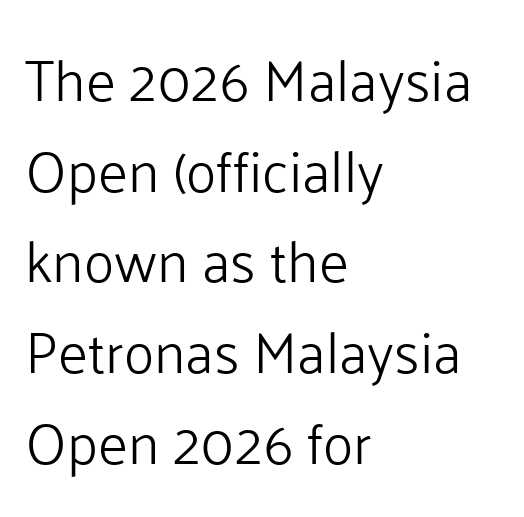
The image shows 57 px light sans-serif type, upright; set left-aligned, normal line spacing (1.59x), normal letter spacing, not underlined; low stroke contrast and a medium x-height.
